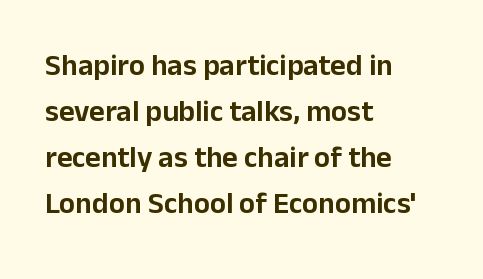
Q: Is the text italic (slanted)? A: No, it is upright.
Q: Is the typeface a serif or a sans-serif typeface? A: Sans-serif.
Q: Is the text underlined? A: No.
Q: How is the paragraph aligned? A: Left-aligned.
Q: Is the spacing between letters normal or unusually wide? A: Normal.
Q: Is the spacing between lines tight, normal or loose? A: Normal.
Q: Width (condensed, normal, or wide)? A: Normal.
Q: Stroke contrast? A: Low.
Q: x-height? A: Medium.
Q: Monospaced? A: No.
